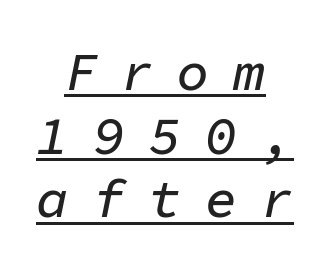
Q: Is the text italic (slanted)? A: Yes, it leans right by about 11 degrees.
Q: Is the text underlined? A: Yes.
Q: How is the paragraph aligned? A: Centered.
Q: Is the spacing between letters normal or unusually wide? A: Unusually wide.
Q: Width (condensed, normal, or wide)? A: Normal.
Q: Stroke contrast? A: Low.
Q: x-height? A: Medium.
Q: Monospaced? A: Yes.
